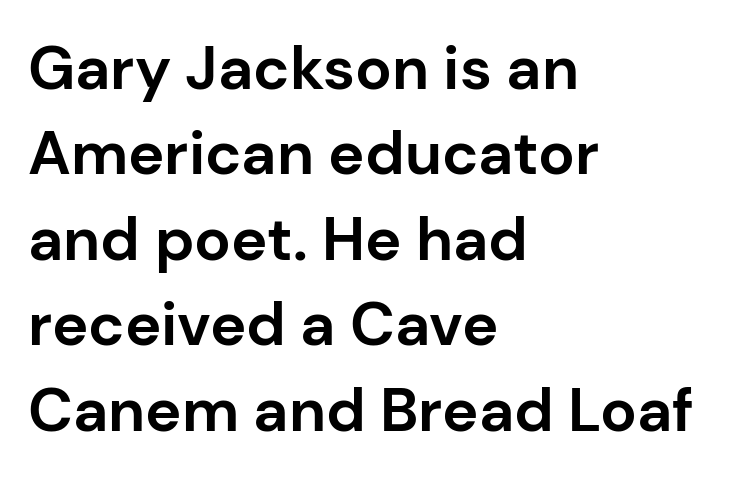
Q: Is the text bold? A: Yes.
Q: Is the text italic (slanted)? A: No, it is upright.
Q: Is the typeface a serif or a sans-serif typeface? A: Sans-serif.
Q: Is the text underlined? A: No.
Q: How is the paragraph aligned? A: Left-aligned.
Q: Is the spacing between letters normal or unusually wide? A: Normal.
Q: Is the spacing between lines tight, normal or loose? A: Normal.
Q: Width (condensed, normal, or wide)? A: Normal.
Q: Stroke contrast? A: Low.
Q: x-height? A: Medium.
Q: Monospaced? A: No.
